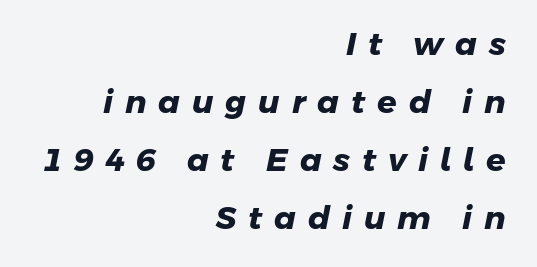
The image shows 32 px heavy sans-serif type; set right-aligned, line spacing 1.81x, unusually wide letter spacing (+0.37 em), not underlined; low stroke contrast and a medium x-height.
